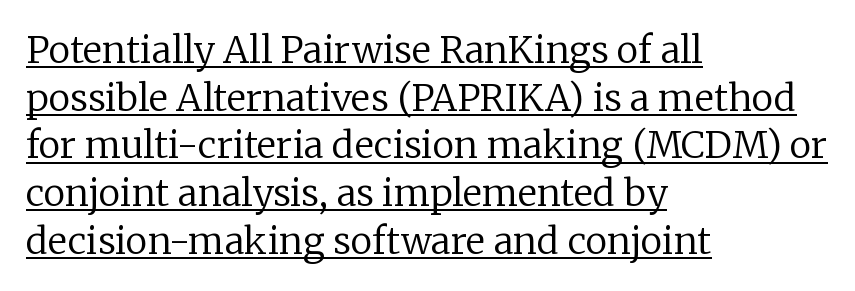
The image shows 37 px regular-weight serif type, upright; set left-aligned, normal line spacing (1.29x), normal letter spacing, underlined; low stroke contrast and a medium x-height.
